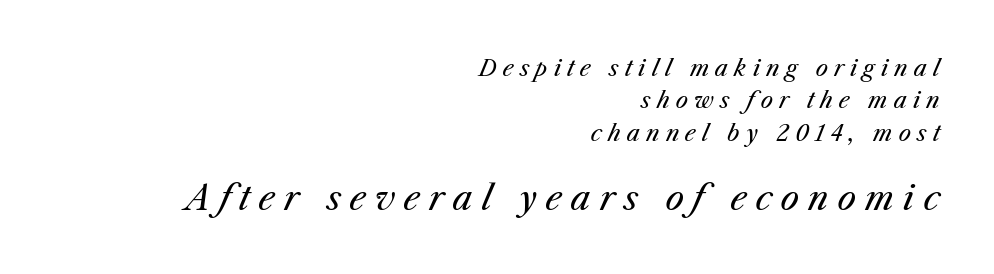
Q: Is the text bold? A: No.
Q: Is the text italic (slanted)? A: Yes, it leans right by about 25 degrees.
Q: Is the text underlined? A: No.
Q: How is the paragraph aligned? A: Right-aligned.
Q: Is the spacing between letters normal or unusually wide? A: Unusually wide.
Q: Is the spacing between lines tight, normal or loose? A: Normal.
Q: Which block of text is set in a larger size, the first (top) or the second (bottom)? A: The second (bottom) one.
Q: Width (condensed, normal, or wide)? A: Normal.
Q: Stroke contrast? A: Medium.
Q: x-height? A: Medium.
Q: Monospaced? A: No.
